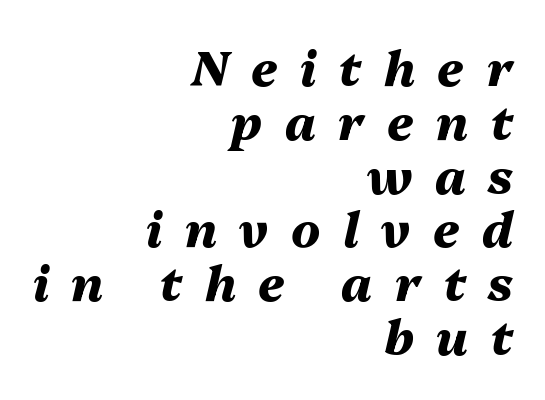
What stands out about the letter spacing? Its width — letters are far apart. Horizontal bands of white between lines are thin slivers. Notice how the passage keeps a crisp vertical edge on the right only. Typesetter's note: full bold, strokes at maximum text heaviness. The area under the type is left untouched.
